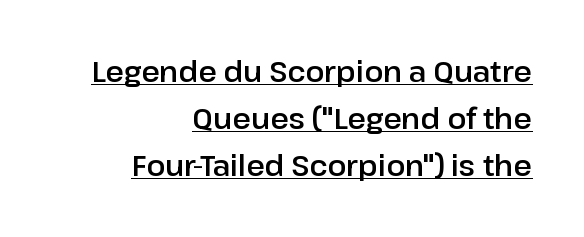
{"serif": "no", "italic": "no", "width": "normal", "stroke_contrast": "low", "x_height": "medium", "monospaced": "no", "underline": "yes", "align": "right", "line_spacing": "normal", "line_spacing_ratio": 1.67, "letter_spacing": "normal", "letter_spacing_em": 0.0, "glyph_px": 28}
